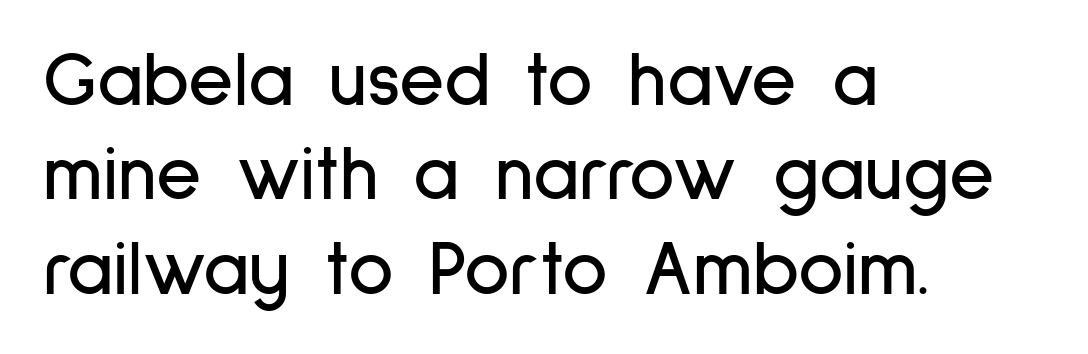
{"serif": "no", "italic": "no", "width": "condensed", "stroke_contrast": "low", "x_height": "medium", "monospaced": "no", "underline": "no", "align": "left", "line_spacing_ratio": 1.21, "letter_spacing": "normal", "letter_spacing_em": 0.0, "glyph_px": 78}
